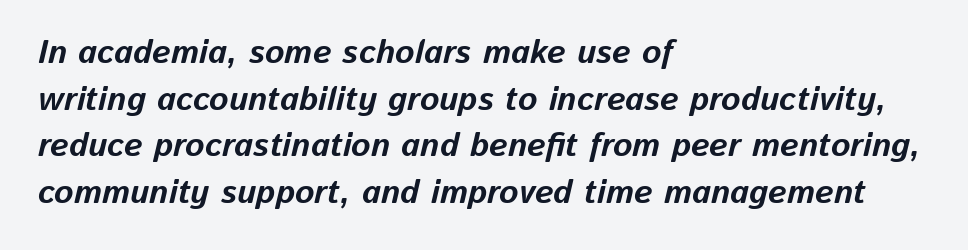
The image shows 33 px bold type, italic (leaning right); set left-aligned, normal line spacing (1.41x), normal letter spacing, not underlined; low stroke contrast and a medium x-height.
